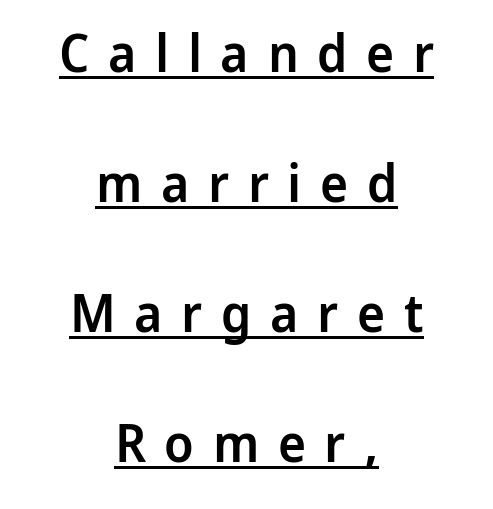
The image shows 53 px semibold sans-serif type, upright; set centered, loose line spacing (2.45x), unusually wide letter spacing (+0.35 em), underlined; low stroke contrast and a medium x-height.
